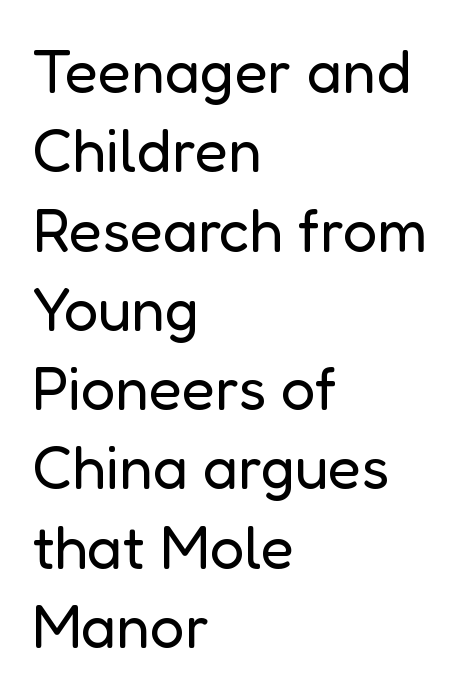
{"serif": "no", "italic": "no", "bold": "no", "weight": "regular", "width": "normal", "stroke_contrast": "low", "x_height": "medium", "monospaced": "no", "underline": "no", "align": "left", "line_spacing": "normal", "line_spacing_ratio": 1.3, "letter_spacing": "normal", "letter_spacing_em": 0.0, "glyph_px": 61}
